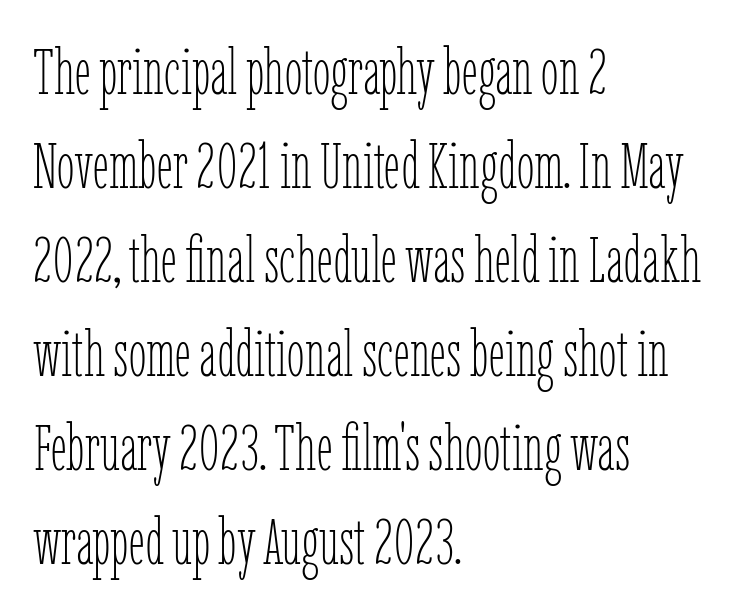
The image shows 64 px thin, condensed type, upright; set left-aligned, normal line spacing (1.47x), normal letter spacing, not underlined; low stroke contrast and a medium x-height.
